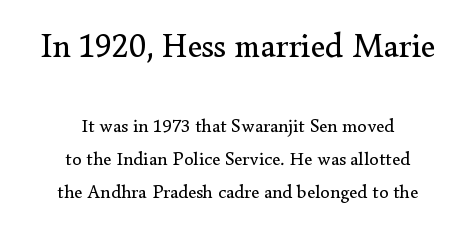
The face used here is proportionally spaced, like ordinary book or web type. The designer went with a serif here, giving each stem small feet. Look at the tracking — it's just the regular setting, nothing added. The font's upright variant was chosen for this text. Size hierarchy here favors the leading block over the trailing one.
